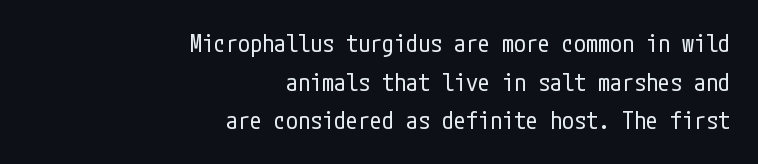
{"italic": "no", "bold": "no", "underline": "no", "align": "right", "line_spacing": "normal", "line_spacing_ratio": 1.61, "letter_spacing": "normal", "letter_spacing_em": 0.0, "glyph_px": 24}
